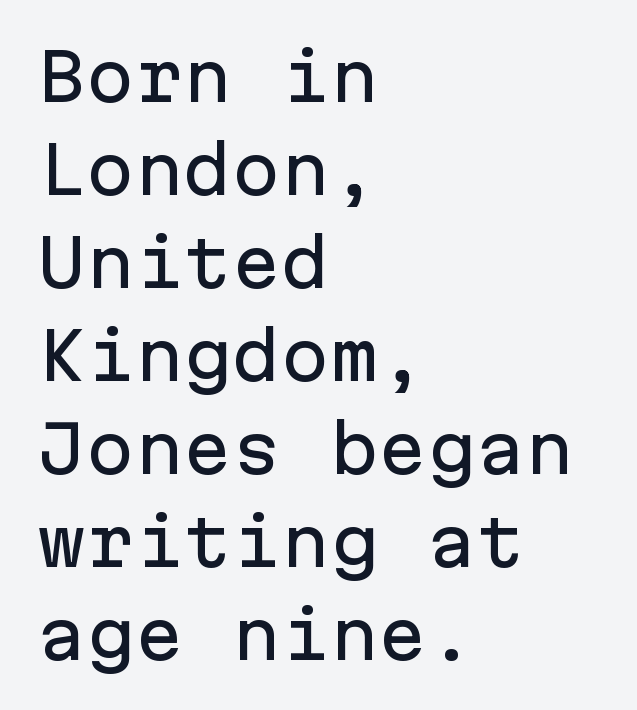
Here the glyphs are tracked normally, forming tight word shapes. Italic: no, the glyphs are upright roman. The characters display no serif detailing; their extremities are plain. Is there much room between lines? A standard amount, neither cramped nor airy.
